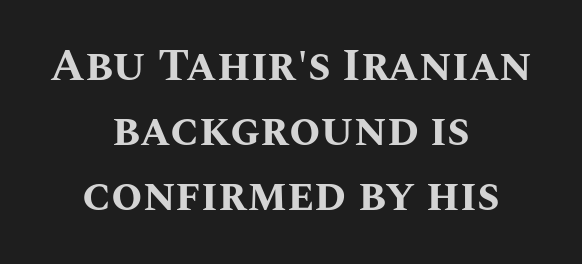
Q: Is the text bold? A: Yes.
Q: Is the text italic (slanted)? A: No, it is upright.
Q: Is the text underlined? A: No.
Q: How is the paragraph aligned? A: Centered.
Q: Is the spacing between letters normal or unusually wide? A: Normal.
Q: Is the spacing between lines tight, normal or loose? A: Normal.
Q: Width (condensed, normal, or wide)? A: Normal.
Q: Stroke contrast? A: Medium.
Q: x-height? A: Large.
Q: Monospaced? A: No.
